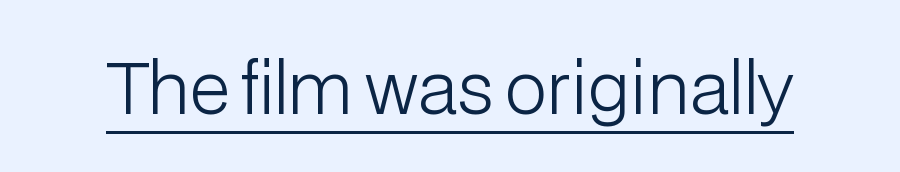
The image shows 70 px light sans-serif type, upright; set normal letter spacing, underlined; low stroke contrast and a medium x-height.
